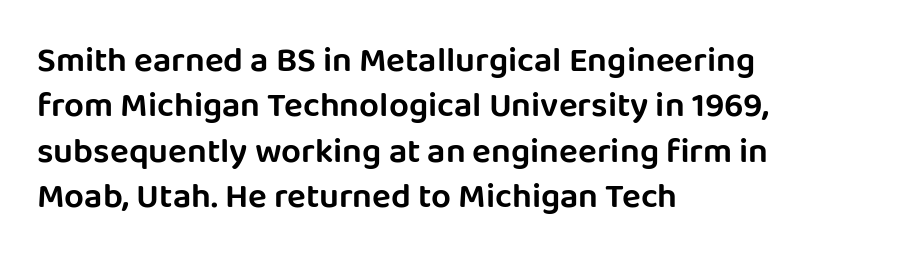
Q: Is the text italic (slanted)? A: No, it is upright.
Q: Is the typeface a serif or a sans-serif typeface? A: Sans-serif.
Q: Is the text underlined? A: No.
Q: How is the paragraph aligned? A: Left-aligned.
Q: Is the spacing between letters normal or unusually wide? A: Normal.
Q: Is the spacing between lines tight, normal or loose? A: Normal.
Q: Width (condensed, normal, or wide)? A: Normal.
Q: Stroke contrast? A: Low.
Q: x-height? A: Large.
Q: Monospaced? A: No.
